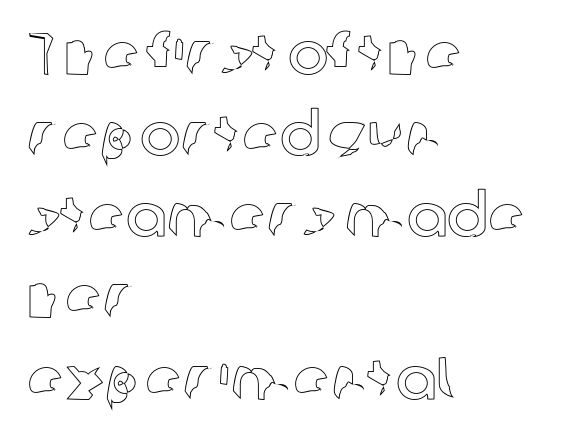
The image shows 61 px text type, upright; set left-aligned, normal line spacing (1.33x), normal letter spacing, not underlined; a medium x-height.
